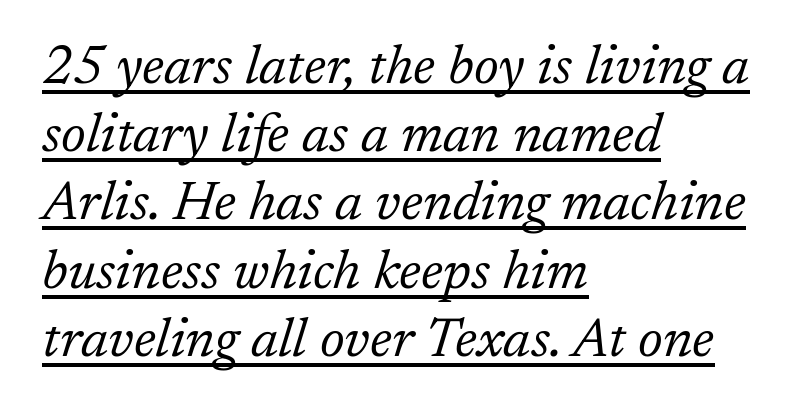
Q: Is the text bold? A: No.
Q: Is the text italic (slanted)? A: Yes, it leans right by about 17 degrees.
Q: Is the typeface a serif or a sans-serif typeface? A: Serif.
Q: Is the text underlined? A: Yes.
Q: How is the paragraph aligned? A: Left-aligned.
Q: Is the spacing between letters normal or unusually wide? A: Normal.
Q: Width (condensed, normal, or wide)? A: Normal.
Q: Stroke contrast? A: Low.
Q: x-height? A: Medium.
Q: Monospaced? A: No.
